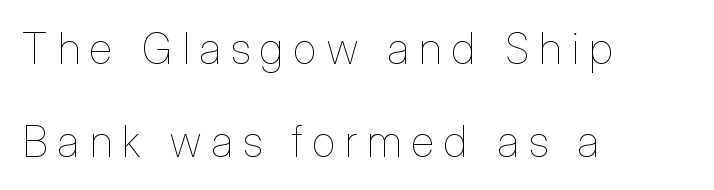
The image shows 43 px thin, condensed type, upright; set left-aligned, loose line spacing (2.16x), unusually wide letter spacing (+0.24 em), not underlined; low stroke contrast and a medium x-height.
